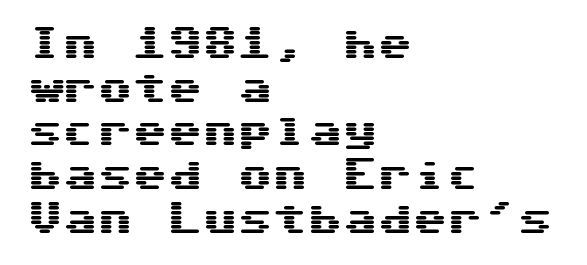
Q: Is the text italic (slanted)? A: No, it is upright.
Q: Is the typeface a serif or a sans-serif typeface? A: Sans-serif.
Q: Is the text underlined? A: No.
Q: How is the paragraph aligned? A: Left-aligned.
Q: Is the spacing between letters normal or unusually wide? A: Normal.
Q: Is the spacing between lines tight, normal or loose? A: Normal.
Q: Width (condensed, normal, or wide)? A: Wide.
Q: Stroke contrast? A: Medium.
Q: x-height? A: Medium.
